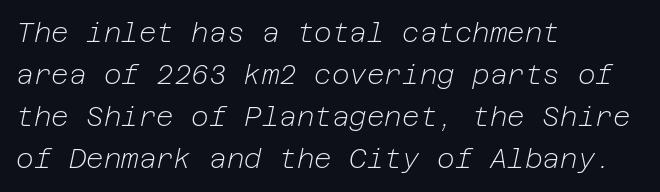
{"italic": "yes", "lean": "right", "slant_degrees": 12, "bold": "no", "underline": "no", "align": "left", "line_spacing": "normal", "line_spacing_ratio": 1.56, "letter_spacing": "normal", "letter_spacing_em": 0.0, "glyph_px": 27}
